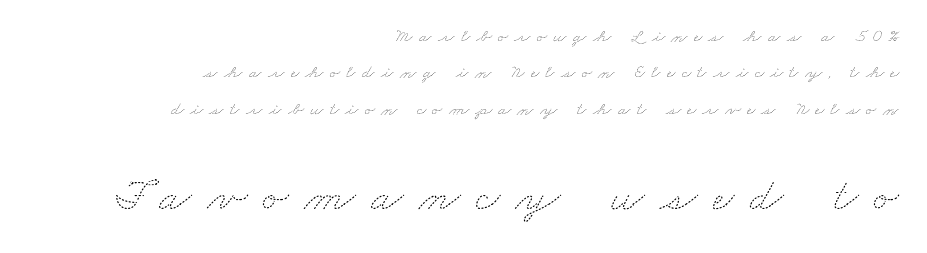
The image shows 48 px thin, wide type; set right-aligned, loose line spacing (1.92x), unusually wide letter spacing (+0.32 em), not underlined; the second (bottom) block is 2.53x larger; medium stroke contrast and a small x-height.
